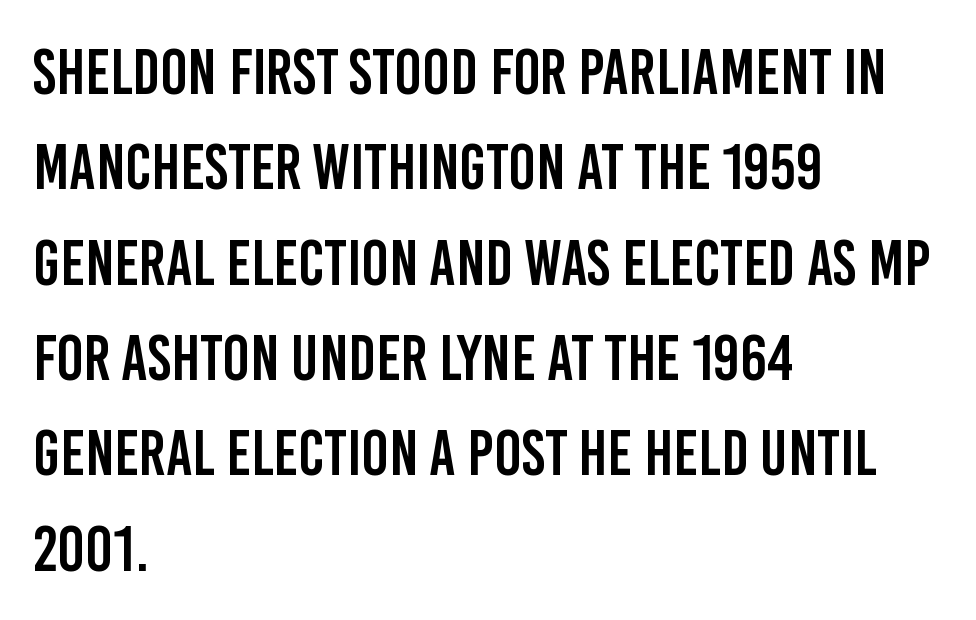
All the whitespace from short lines collects on the right. The space directly below the letters is spotless. Leading: standard. Does the lettering tilt? It doesn't — this is upright. Spacing verdict: proportional, widths tailored to each character.
